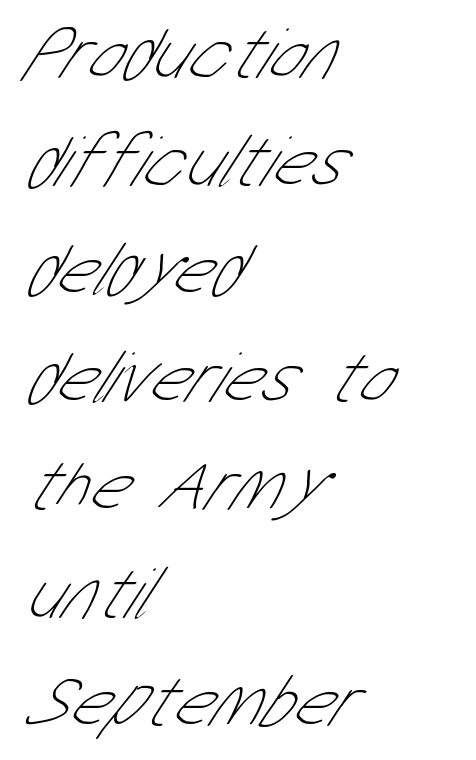
The image shows 74 px thin, condensed sans-serif type; set left-aligned, normal line spacing (1.46x), normal letter spacing, not underlined; low stroke contrast and a medium x-height.
